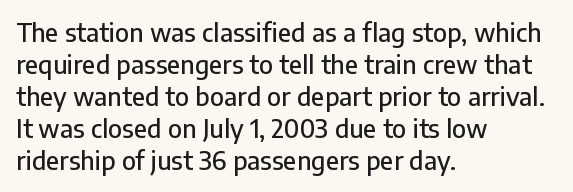
Summary of vertical rhythm: regular, with standard interline spacing. The string is rendered with underlining switched off. This rendering uses left alignment, leaving the right contour irregular. The lettering stays uniformly vertical, giving the passage a roman look. The horizontal fit of the characters is conventional and even.
